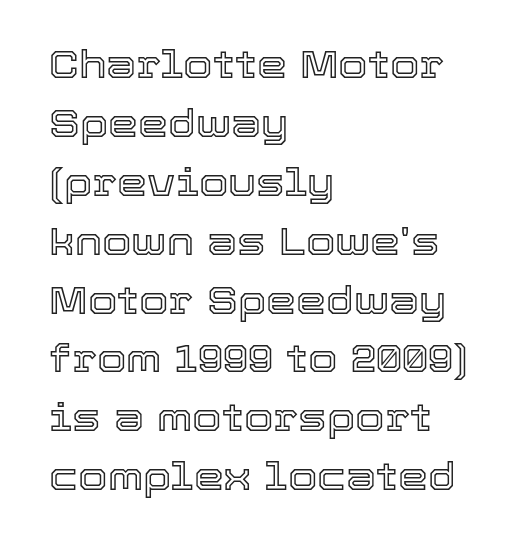
This sample keeps an unexceptional amount of space between lines. Only glyphs here, with clear space below each row. The paragraph shown leans on its left margin. The letters stand upright; this is a roman face. Does extra space separate the letters? No, they use regular spacing.
